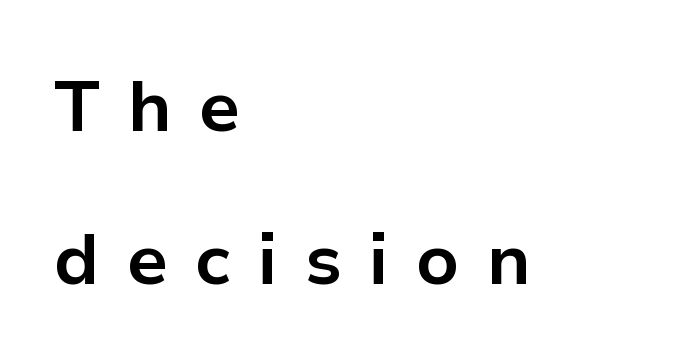
The image shows 72 px bold sans-serif type, upright; set left-aligned, loose line spacing (2.13x), unusually wide letter spacing (+0.38 em), not underlined; low stroke contrast and a medium x-height.
